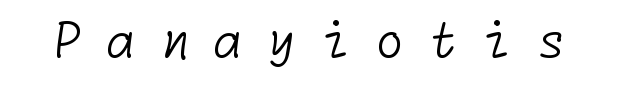
Q: Is the text bold? A: No.
Q: Is the typeface a serif or a sans-serif typeface? A: Sans-serif.
Q: Is the text underlined? A: No.
Q: Is the spacing between letters normal or unusually wide? A: Unusually wide.
Q: Width (condensed, normal, or wide)? A: Normal.
Q: Stroke contrast? A: Low.
Q: x-height? A: Medium.
